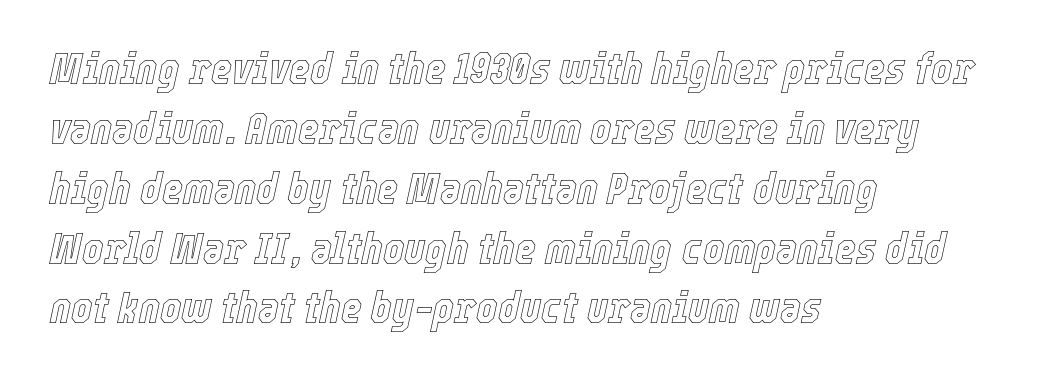
Q: Is the text italic (slanted)? A: Yes, it leans right by about 12 degrees.
Q: Is the text underlined? A: No.
Q: How is the paragraph aligned? A: Left-aligned.
Q: Is the spacing between letters normal or unusually wide? A: Normal.
Q: Is the spacing between lines tight, normal or loose? A: Normal.
Q: Width (condensed, normal, or wide)? A: Condensed.
Q: x-height? A: Medium.
Q: Monospaced? A: No.
